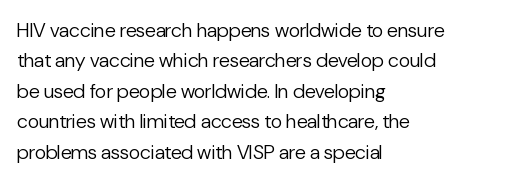
The typesetting does not lean heavy: it is not bold. Words appear dense and cohesive because spacing is normal. Every character sits straight up, as roman type does. What's the leading like? Ordinary, nothing unusual. Glance below the letters and you will spot only blank space.
